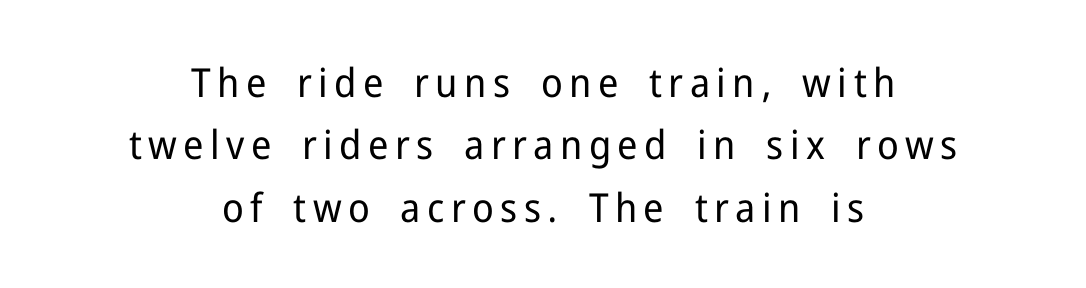
The image shows 40 px regular-weight sans-serif type, upright; set centered, normal line spacing (1.56x), not underlined; low stroke contrast and a medium x-height.
